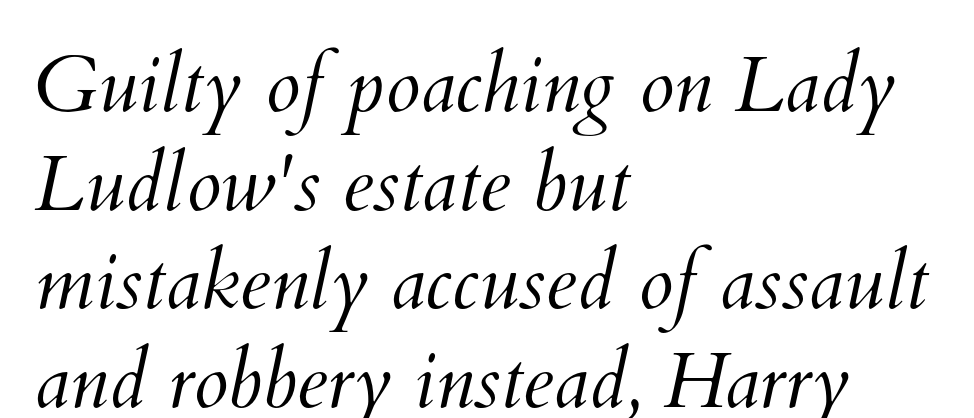
The strokes are not fattened; the text isn't bold. How would I describe the line gaps? Plain and ordinary. Proportional: the letters do not fall into vertical columns. Underline: absent. The letters sit at their default tracking, neither squeezed nor spread. Visually the block forms a straight wall on the left and a jagged coastline on the right.
